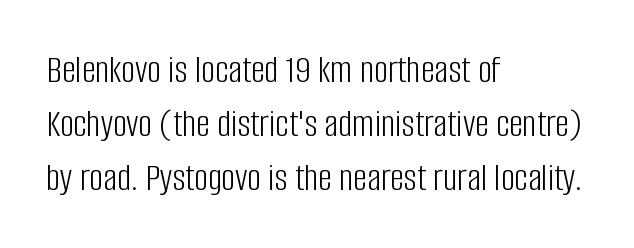
The image shows 39 px light, condensed sans-serif type, upright; set left-aligned, normal line spacing (1.38x), normal letter spacing, not underlined; low stroke contrast and a large x-height.
